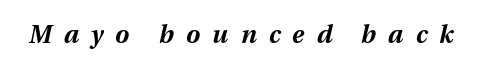
This is oblique type, the kind used for emphasis or titles. No word sits above an underline. The sample has been set heavy, in full bold. Tracking value appears strongly positive — letters spread wide.
